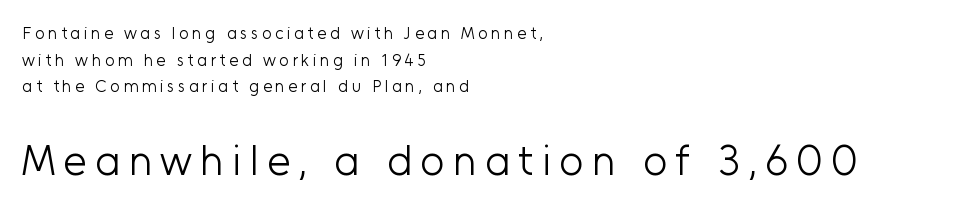
{"serif": "no", "italic": "no", "bold": "no", "weight": "light", "width": "normal", "stroke_contrast": "low", "x_height": "medium", "monospaced": "no", "underline": "no", "align": "left", "line_spacing": "normal", "line_spacing_ratio": 1.56, "letter_spacing": "wide", "letter_spacing_em": 0.2, "larger_block": "second", "size_ratio": 2.47, "glyph_px": 42}
